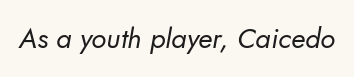
Q: Is the text bold? A: No.
Q: Is the typeface a serif or a sans-serif typeface? A: Sans-serif.
Q: Is the text underlined? A: No.
Q: Is the spacing between letters normal or unusually wide? A: Normal.
Q: Width (condensed, normal, or wide)? A: Normal.
Q: Stroke contrast? A: Low.
Q: x-height? A: Small.
Q: Monospaced? A: No.
